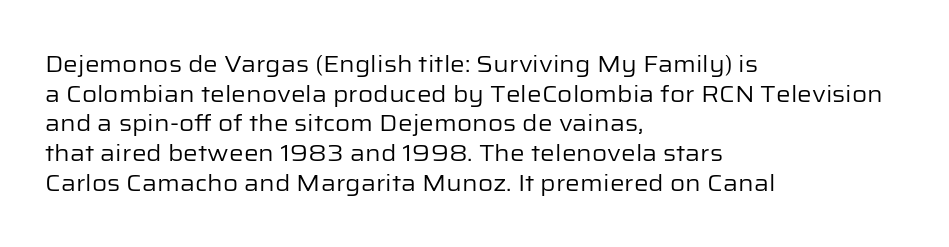
The lines sit at an ordinary, default distance from one another. The rag falls on the right side of this text block. The characters are drawn with everyday or finer stroke widths. Descender tails drop into unmarked territory.
